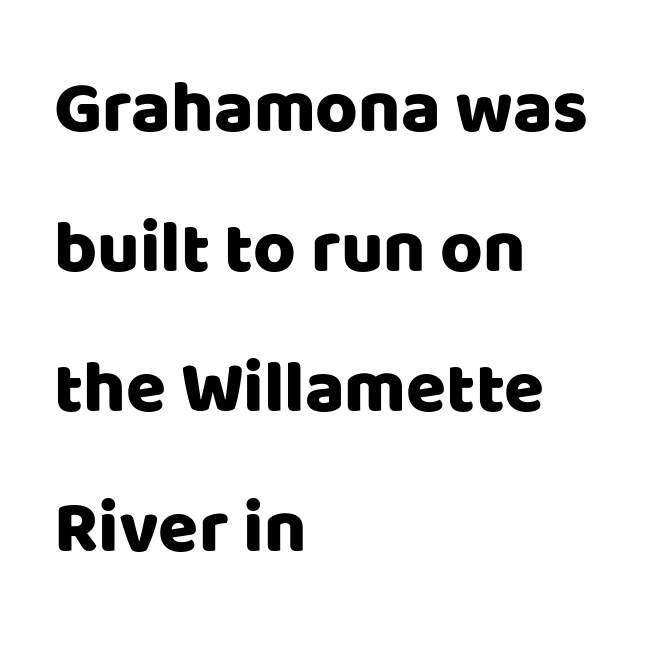
Q: Is the text italic (slanted)? A: No, it is upright.
Q: Is the typeface a serif or a sans-serif typeface? A: Sans-serif.
Q: Is the text underlined? A: No.
Q: How is the paragraph aligned? A: Left-aligned.
Q: Is the spacing between letters normal or unusually wide? A: Normal.
Q: Is the spacing between lines tight, normal or loose? A: Loose.
Q: Width (condensed, normal, or wide)? A: Normal.
Q: Stroke contrast? A: Low.
Q: x-height? A: Large.
Q: Monospaced? A: No.
